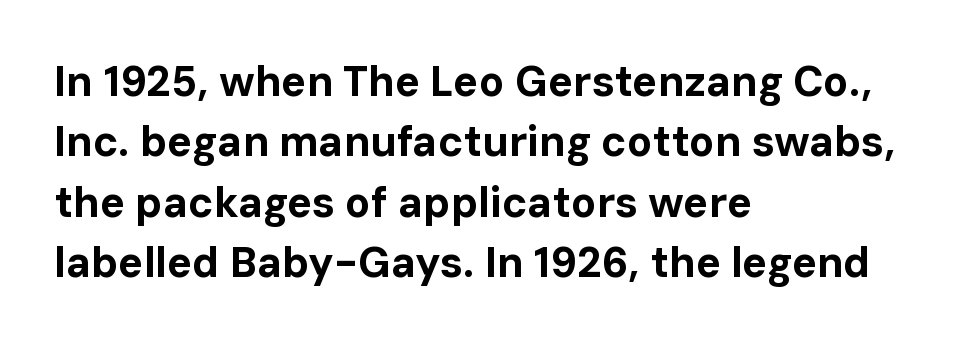
Q: Is the text bold? A: Yes.
Q: Is the text italic (slanted)? A: No, it is upright.
Q: Is the typeface a serif or a sans-serif typeface? A: Sans-serif.
Q: Is the text underlined? A: No.
Q: How is the paragraph aligned? A: Left-aligned.
Q: Is the spacing between letters normal or unusually wide? A: Normal.
Q: Is the spacing between lines tight, normal or loose? A: Normal.
Q: Width (condensed, normal, or wide)? A: Normal.
Q: Stroke contrast? A: Low.
Q: x-height? A: Medium.
Q: Monospaced? A: No.
